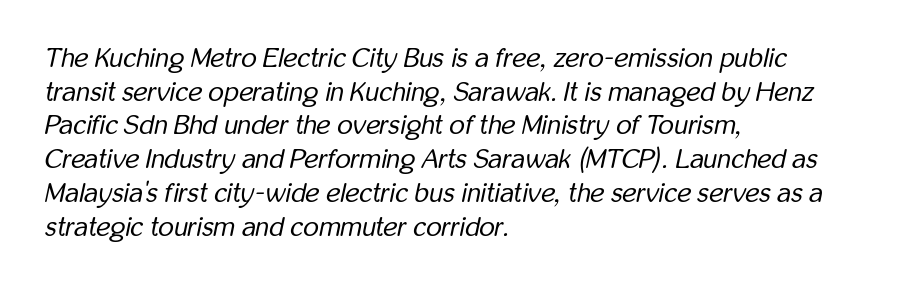
The typography opts for an oblique posture over an upright one. Stems and bowls with no extra thickness — not bold. The area under the type is left untouched. Line beginnings align vertically; line endings do not. You could call the tracking neutral — neither tight nor loose. Regular leading.
